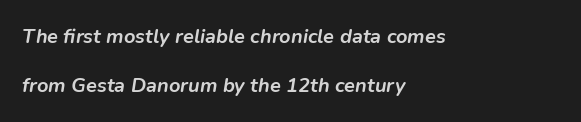
Q: Is the text bold? A: Yes.
Q: Is the text italic (slanted)? A: Yes, it leans right by about 9 degrees.
Q: Is the text underlined? A: No.
Q: How is the paragraph aligned? A: Left-aligned.
Q: Is the spacing between letters normal or unusually wide? A: Normal.
Q: Is the spacing between lines tight, normal or loose? A: Loose.
